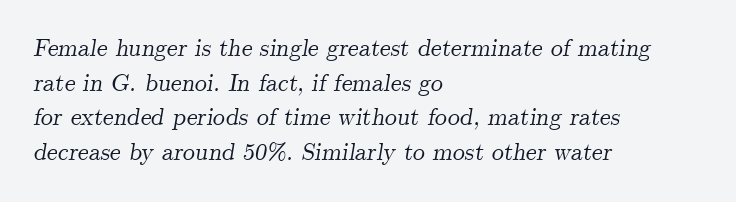
Does the copy run flush right? No — it runs flush left. The line-height multiplier appears to be the usual default. Words appear dense and cohesive because spacing is normal. Tall strokes in this sample are angled rather than plumb. The area under the type is left untouched.
